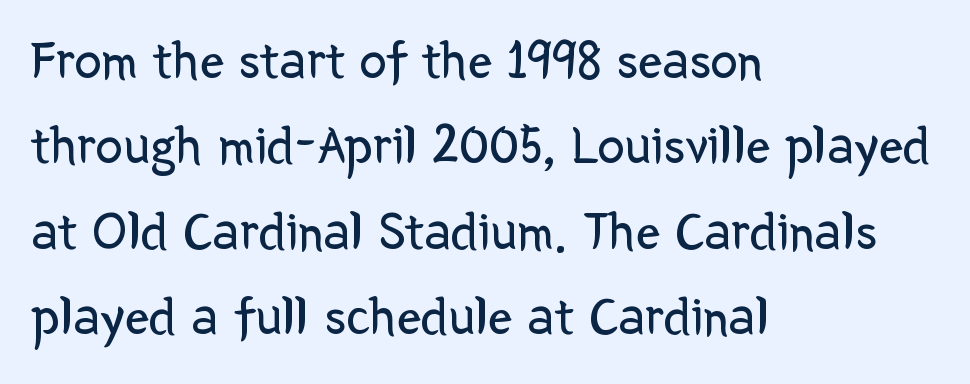
Q: Is the text bold? A: No.
Q: Is the text italic (slanted)? A: No, it is upright.
Q: Is the typeface a serif or a sans-serif typeface? A: Sans-serif.
Q: Is the text underlined? A: No.
Q: How is the paragraph aligned? A: Left-aligned.
Q: Is the spacing between letters normal or unusually wide? A: Normal.
Q: Is the spacing between lines tight, normal or loose? A: Normal.
Q: Width (condensed, normal, or wide)? A: Normal.
Q: Stroke contrast? A: Low.
Q: x-height? A: Medium.
Q: Monospaced? A: No.
